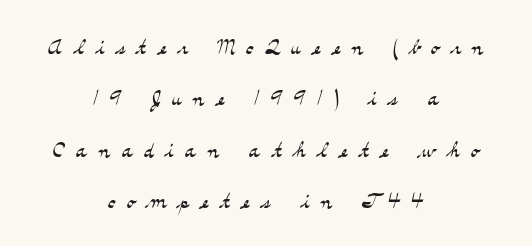
{"serif": "yes", "bold": "no", "weight": "light", "width": "wide", "stroke_contrast": "medium", "x_height": "small", "monospaced": "no", "underline": "no", "align": "center", "line_spacing_ratio": 1.77, "letter_spacing": "wide", "letter_spacing_em": 0.39, "glyph_px": 29}
